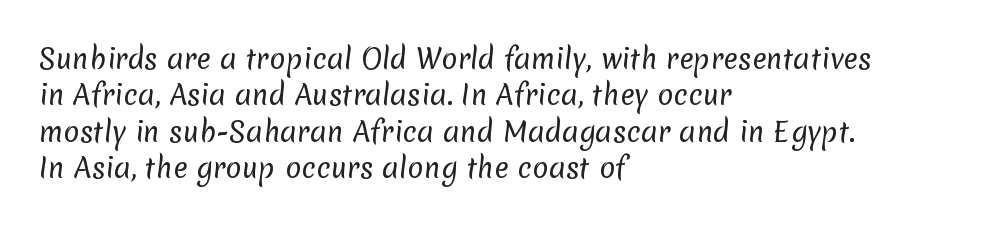
{"bold": "no", "underline": "no", "align": "left", "line_spacing": "normal", "line_spacing_ratio": 1.35, "letter_spacing": "normal", "letter_spacing_em": 0.0, "glyph_px": 27}
